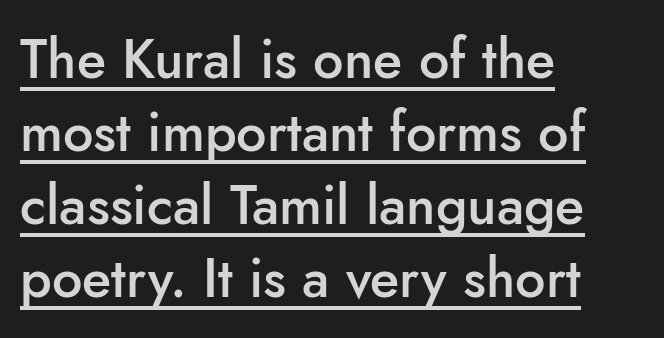
Q: Is the text bold? A: Semi-bold.
Q: Is the text italic (slanted)? A: No, it is upright.
Q: Is the typeface a serif or a sans-serif typeface? A: Sans-serif.
Q: Is the text underlined? A: Yes.
Q: How is the paragraph aligned? A: Left-aligned.
Q: Is the spacing between letters normal or unusually wide? A: Normal.
Q: Is the spacing between lines tight, normal or loose? A: Normal.
Q: Width (condensed, normal, or wide)? A: Normal.
Q: Stroke contrast? A: Low.
Q: x-height? A: Small.
Q: Monospaced? A: No.
